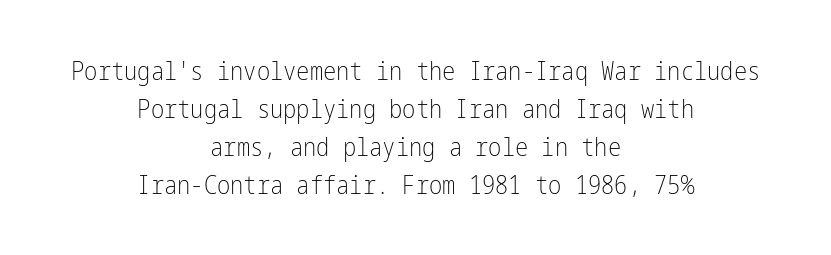
Q: Is the text bold? A: No.
Q: Is the text italic (slanted)? A: No, it is upright.
Q: Is the text underlined? A: No.
Q: How is the paragraph aligned? A: Centered.
Q: Is the spacing between letters normal or unusually wide? A: Normal.
Q: Is the spacing between lines tight, normal or loose? A: Normal.
